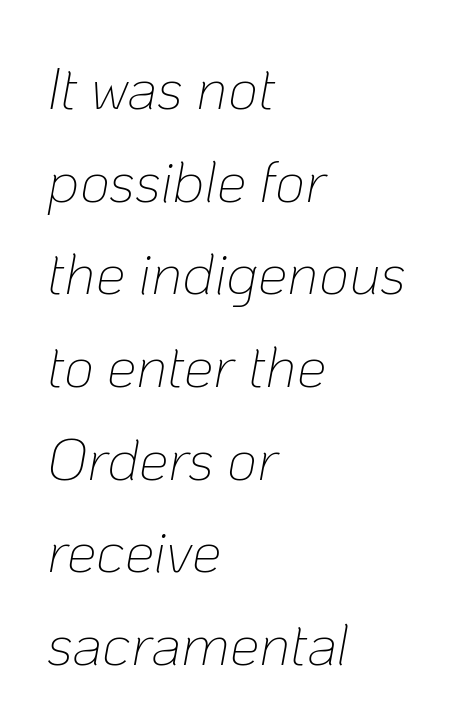
{"italic": "yes", "lean": "right", "slant_degrees": 10, "bold": "no", "weight": "thin", "width": "normal", "stroke_contrast": "low", "x_height": "medium", "monospaced": "no", "underline": "no", "align": "left", "line_spacing": "normal", "line_spacing_ratio": 1.57, "letter_spacing": "normal", "letter_spacing_em": 0.0, "glyph_px": 59}
